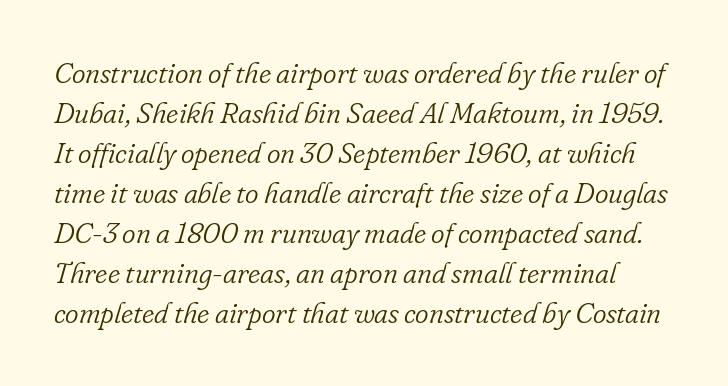
The image shows 29 px light serif type, italic (leaning right); set normal line spacing (1.38x), normal letter spacing, not underlined; low stroke contrast and a small x-height.
